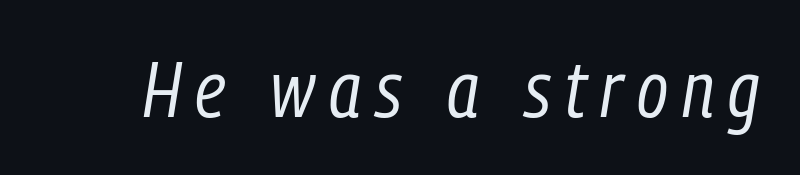
The image shows 79 px regular-weight, condensed type, italic (leaning right); set not underlined; low stroke contrast and a medium x-height.
